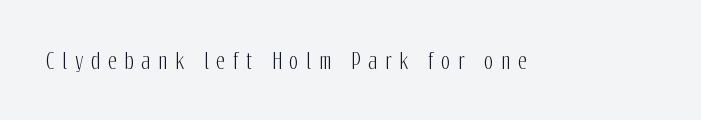
Q: Is the text italic (slanted)? A: No, it is upright.
Q: Is the text underlined? A: No.
Q: Is the spacing between letters normal or unusually wide? A: Unusually wide.
